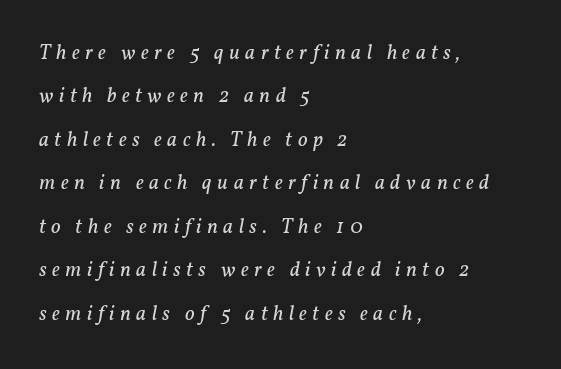
{"italic": "yes", "lean": "right", "slant_degrees": 11, "bold": "no", "underline": "no", "align": "left", "line_spacing": "loose", "line_spacing_ratio": 2.07, "letter_spacing": "wide", "letter_spacing_em": 0.26, "glyph_px": 21}
